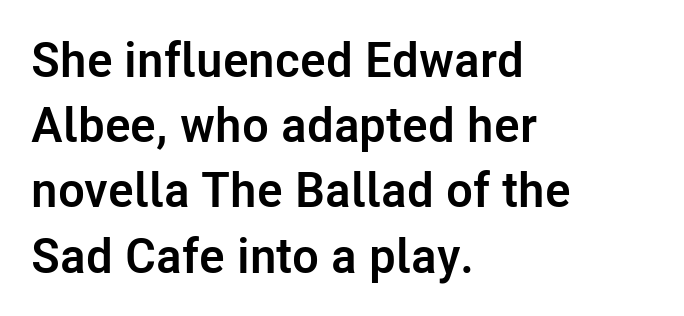
Vertical strokes here are truly vertical. The passage shown stacks its lines at a standard gap. These lines are rendered in a variable-pitch font. The words here are not underlined. Honestly, the letter spacing is just normal — you wouldn't notice it.
